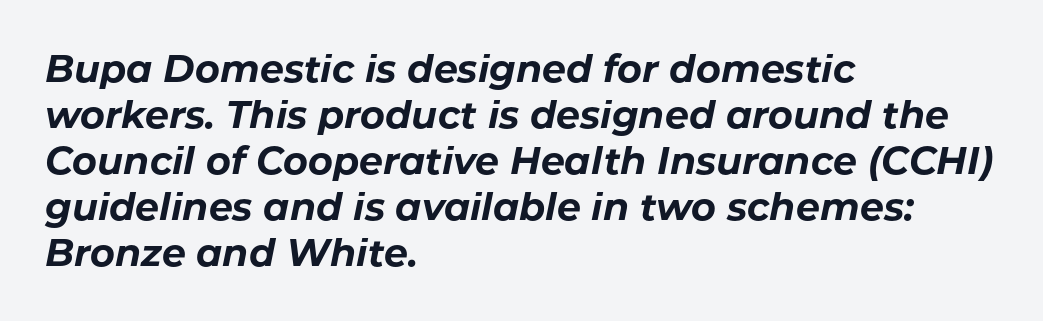
The image shows 38 px bold type, italic (leaning right); set left-aligned, line spacing 1.21x, normal letter spacing, not underlined; low stroke contrast and a medium x-height.
